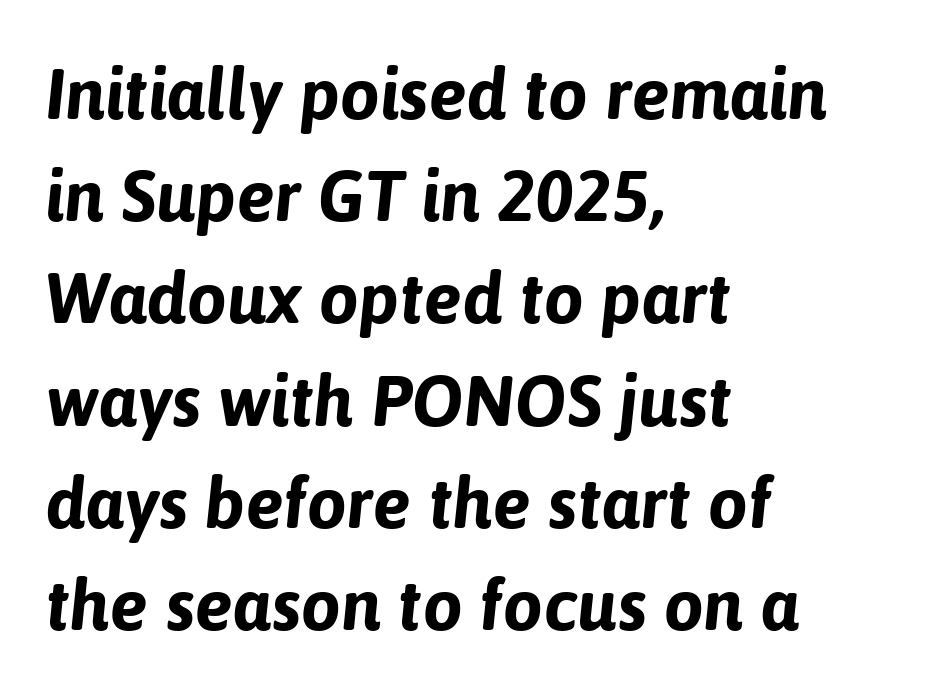
Q: Is the text bold? A: Yes.
Q: Is the text italic (slanted)? A: Yes, it leans right by about 6 degrees.
Q: Is the text underlined? A: No.
Q: How is the paragraph aligned? A: Left-aligned.
Q: Is the spacing between letters normal or unusually wide? A: Normal.
Q: Is the spacing between lines tight, normal or loose? A: Normal.
Q: Width (condensed, normal, or wide)? A: Normal.
Q: Stroke contrast? A: Low.
Q: x-height? A: Medium.
Q: Monospaced? A: No.
